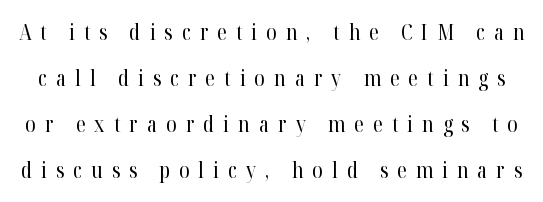
Q: Is the text bold? A: No.
Q: Is the text italic (slanted)? A: No, it is upright.
Q: Is the text underlined? A: No.
Q: Is the spacing between letters normal or unusually wide? A: Unusually wide.
Q: Is the spacing between lines tight, normal or loose? A: Loose.
